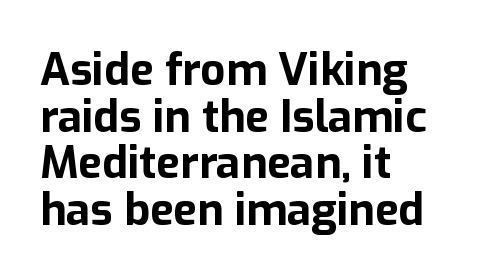
{"serif": "no", "italic": "no", "bold": "yes", "weight": "bold", "width": "normal", "stroke_contrast": "low", "x_height": "medium", "monospaced": "no", "underline": "no", "align": "left", "line_spacing": "tight", "line_spacing_ratio": 1.06, "letter_spacing": "normal", "letter_spacing_em": 0.0, "glyph_px": 44}
